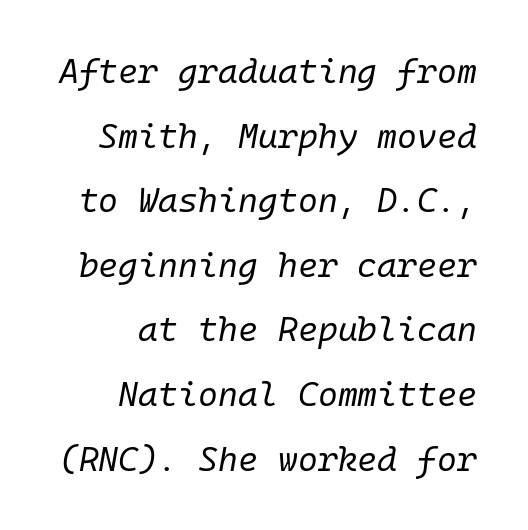
The gaps between neighbouring characters are ordinary and unremarkable. Underline: absent. The font is comparable to plain body text, perhaps lighter. A flush-right, rag-left setting is used for this passage. Widely set lines give the paragraph a tall, airy silhouette.
